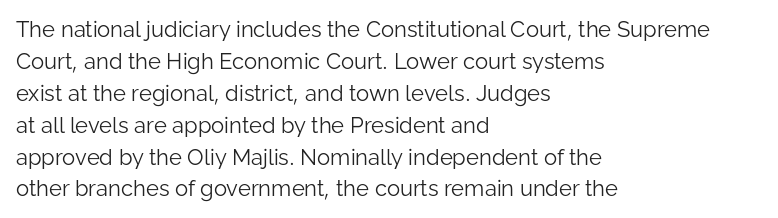
This sample uses an upright cut, with every glyph sitting square on the baseline. Check the space under the baseline: it is left empty. These lines are set flush left with a ragged right edge. Weight: not bold — regular or lighter.
